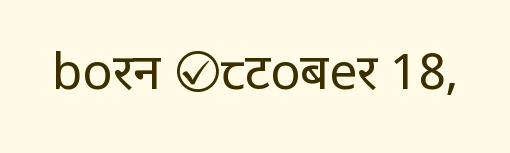
The image shows 50 px regular-weight, condensed sans-serif type, upright; set normal letter spacing, not underlined; low stroke contrast and a large x-height.
